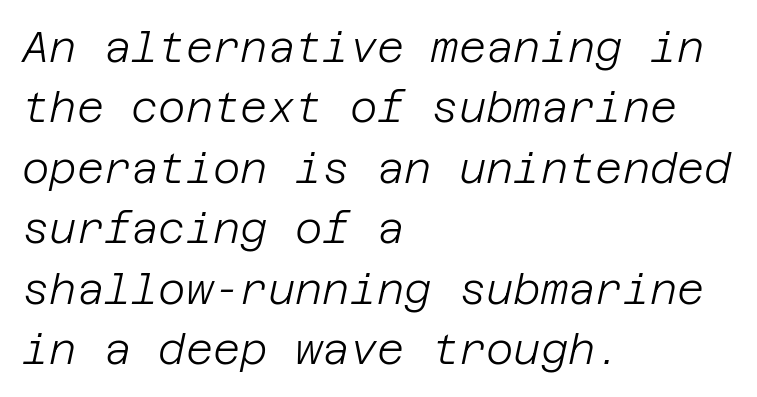
{"italic": "yes", "lean": "right", "slant_degrees": 12, "bold": "no", "weight": "light", "width": "normal", "stroke_contrast": "low", "x_height": "large", "underline": "no", "align": "left", "line_spacing": "normal", "line_spacing_ratio": 1.44, "letter_spacing": "normal", "letter_spacing_em": 0.0, "glyph_px": 42}
